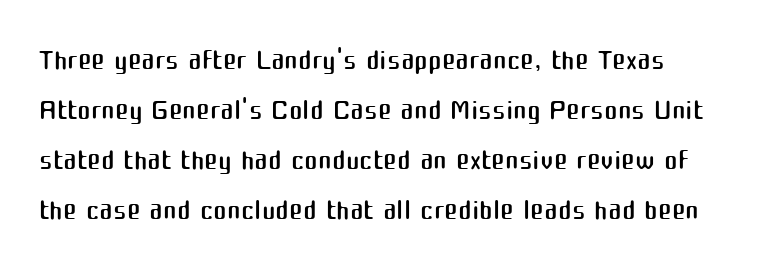
The specimen omits any rule beneath the text block's lines. A typesetter would call this zero additional tracking. Heft: none added — not bold. Serifs: no, the terminals of the letterforms are clean. Do the characters align in a grid? No, the font is proportional. Upright lettering throughout.
